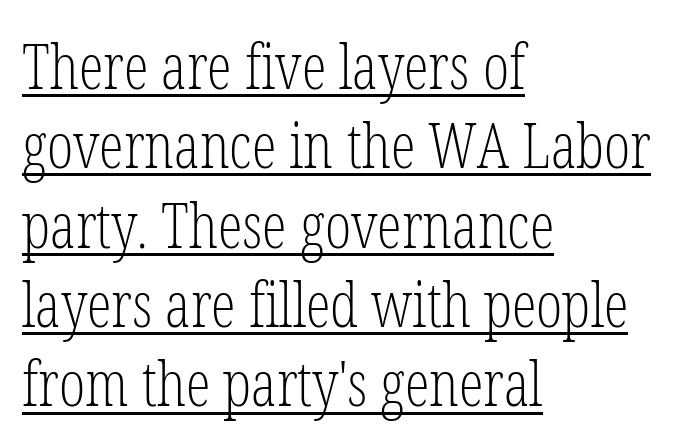
The image shows 62 px light, condensed serif type, upright; set left-aligned, normal line spacing (1.28x), normal letter spacing, underlined; low stroke contrast and a medium x-height.
